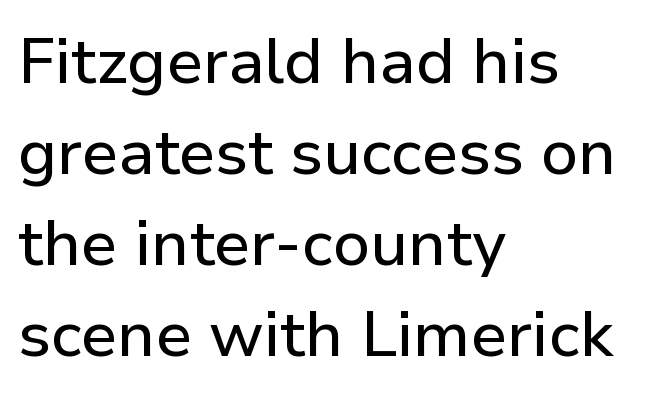
Q: Is the text italic (slanted)? A: No, it is upright.
Q: Is the typeface a serif or a sans-serif typeface? A: Sans-serif.
Q: Is the text underlined? A: No.
Q: How is the paragraph aligned? A: Left-aligned.
Q: Is the spacing between letters normal or unusually wide? A: Normal.
Q: Is the spacing between lines tight, normal or loose? A: Normal.
Q: Width (condensed, normal, or wide)? A: Normal.
Q: Stroke contrast? A: Low.
Q: x-height? A: Medium.
Q: Monospaced? A: No.
